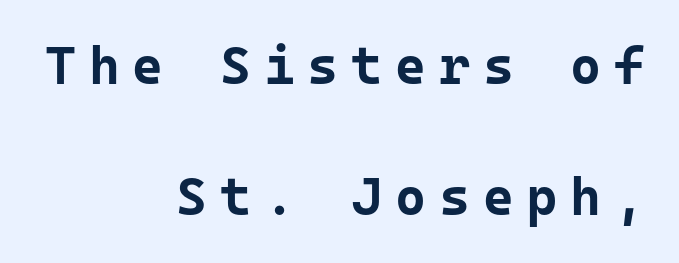
The image shows 53 px bold sans-serif type, upright; set right-aligned, loose line spacing (2.48x), unusually wide letter spacing (+0.24 em), not underlined; low stroke contrast and a medium x-height.
